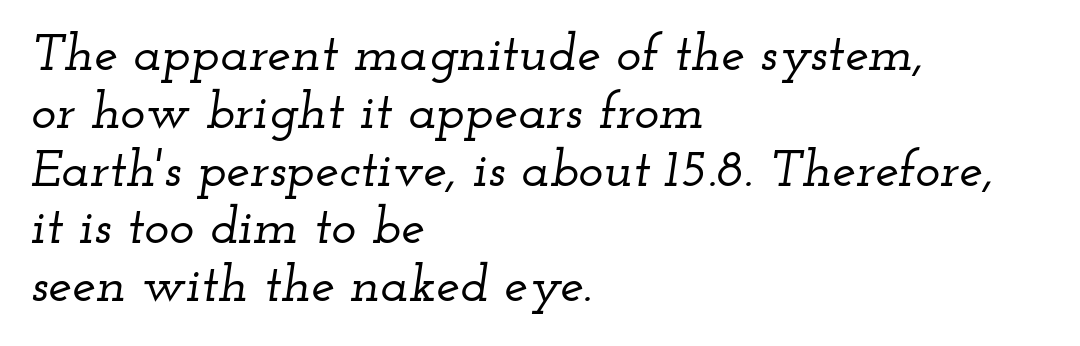
The typeface chosen for these lines features serifs. Line spacing here is tight. Glance below the letters and you will spot only blank space. Here the glyphs are tracked normally, forming tight word shapes. Short and long lines alike share a common starting point at left. The face used here is proportionally spaced, like ordinary book or web type.
